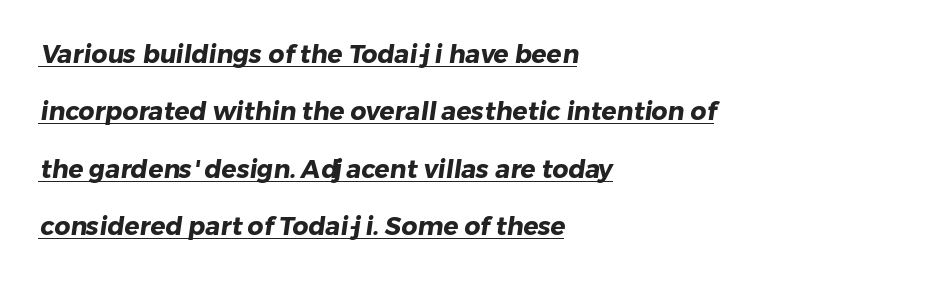
Q: Is the text bold? A: Yes.
Q: Is the text underlined? A: Yes.
Q: How is the paragraph aligned? A: Left-aligned.
Q: Is the spacing between letters normal or unusually wide? A: Normal.
Q: Is the spacing between lines tight, normal or loose? A: Loose.
